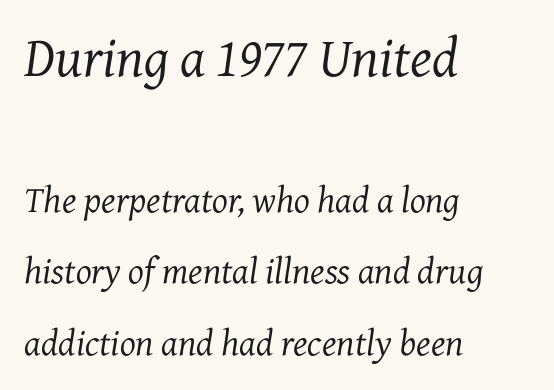
Q: Is the text bold? A: No.
Q: Is the text italic (slanted)? A: Yes, it leans right by about 7 degrees.
Q: Is the typeface a serif or a sans-serif typeface? A: Serif.
Q: Is the text underlined? A: No.
Q: How is the paragraph aligned? A: Left-aligned.
Q: Is the spacing between letters normal or unusually wide? A: Normal.
Q: Is the spacing between lines tight, normal or loose? A: Loose.
Q: Which block of text is set in a larger size, the first (top) or the second (bottom)? A: The first (top) one.
Q: Width (condensed, normal, or wide)? A: Normal.
Q: Stroke contrast? A: Medium.
Q: x-height? A: Medium.
Q: Monospaced? A: No.
